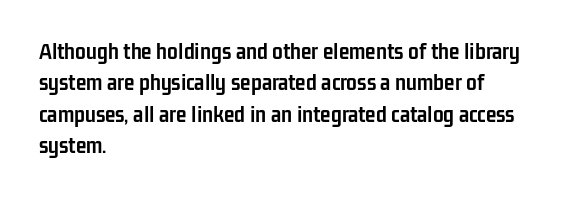
Q: Is the text bold? A: Yes.
Q: Is the text italic (slanted)? A: No, it is upright.
Q: Is the text underlined? A: No.
Q: How is the paragraph aligned? A: Left-aligned.
Q: Is the spacing between letters normal or unusually wide? A: Normal.
Q: Is the spacing between lines tight, normal or loose? A: Normal.
